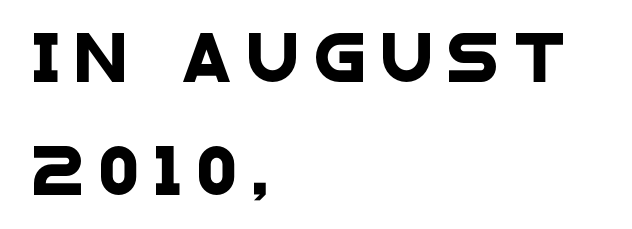
{"serif": "no", "width": "wide", "stroke_contrast": "low", "x_height": "large", "monospaced": "no", "underline": "no", "align": "left", "line_spacing": "loose", "line_spacing_ratio": 2.4, "letter_spacing": "wide", "letter_spacing_em": 0.32, "glyph_px": 47}
